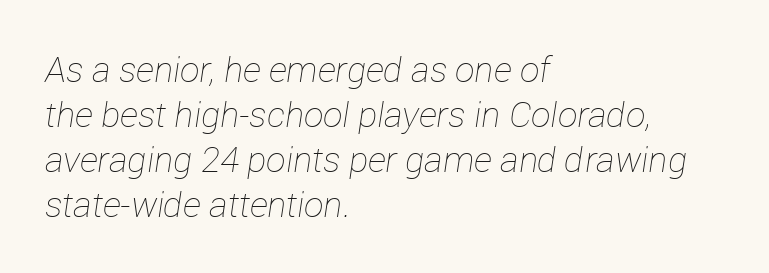
The image shows 35 px thin type, italic (leaning right); set left-aligned, normal line spacing (1.29x), normal letter spacing, not underlined; low stroke contrast and a medium x-height.
